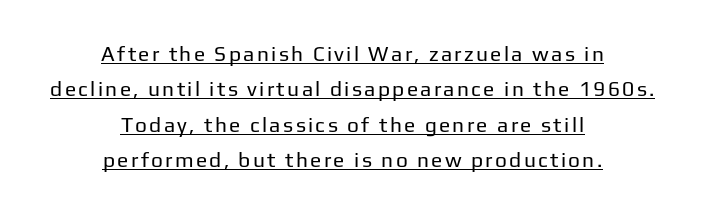
{"italic": "no", "bold": "no", "underline": "yes", "align": "center", "line_spacing": "normal", "line_spacing_ratio": 1.68, "glyph_px": 21}
